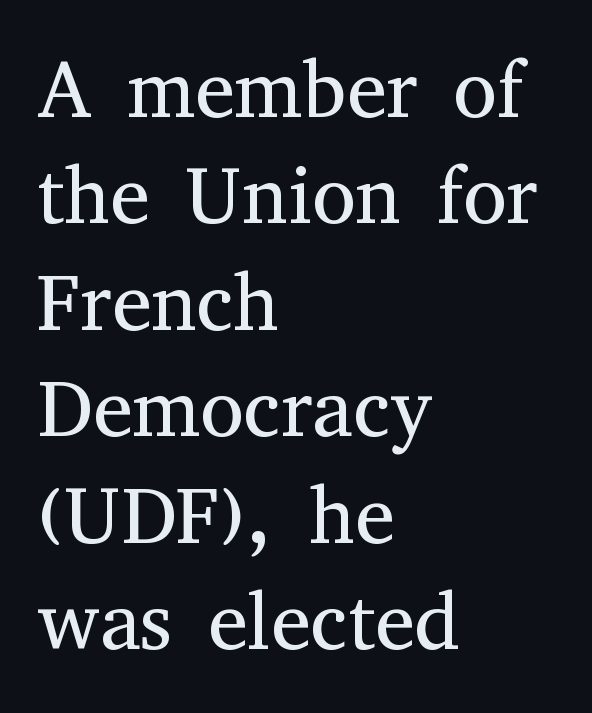
Whoever set this chose a conventional vertical rhythm. The zone under the glyphs is completely vacant. Note the varied advance widths — an 'i' is clearly narrower than an 'm'. The rendering keeps characters at their native spacing. The weight tops out at a normal text grade.
